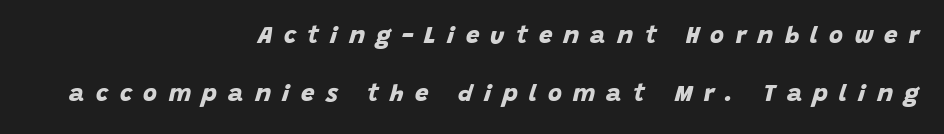
The image shows 24 px bold type; set right-aligned, loose line spacing (2.42x), unusually wide letter spacing (+0.47 em), not underlined.
